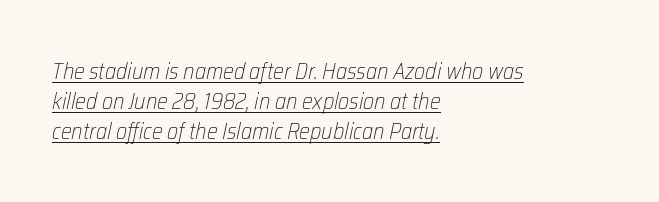
The image shows 23 px text type, italic (leaning right); set left-aligned, normal line spacing (1.3x), normal letter spacing, underlined.
